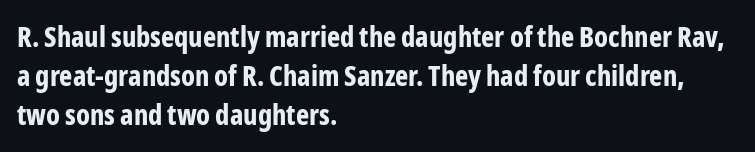
{"serif": "no", "italic": "no", "bold": "yes", "weight": "bold", "width": "condensed", "stroke_contrast": "low", "x_height": "medium", "monospaced": "no", "underline": "no", "align": "left", "line_spacing": "normal", "line_spacing_ratio": 1.4, "letter_spacing": "normal", "letter_spacing_em": 0.0, "glyph_px": 28}
